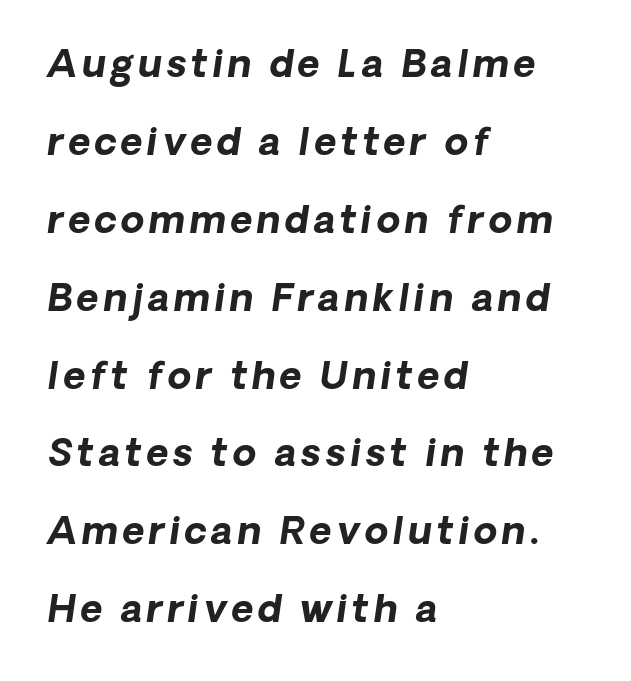
{"serif": "no", "bold": "yes", "weight": "bold", "width": "normal", "stroke_contrast": "low", "x_height": "medium", "monospaced": "no", "underline": "no", "align": "left", "line_spacing": "loose", "line_spacing_ratio": 2.05, "glyph_px": 38}
